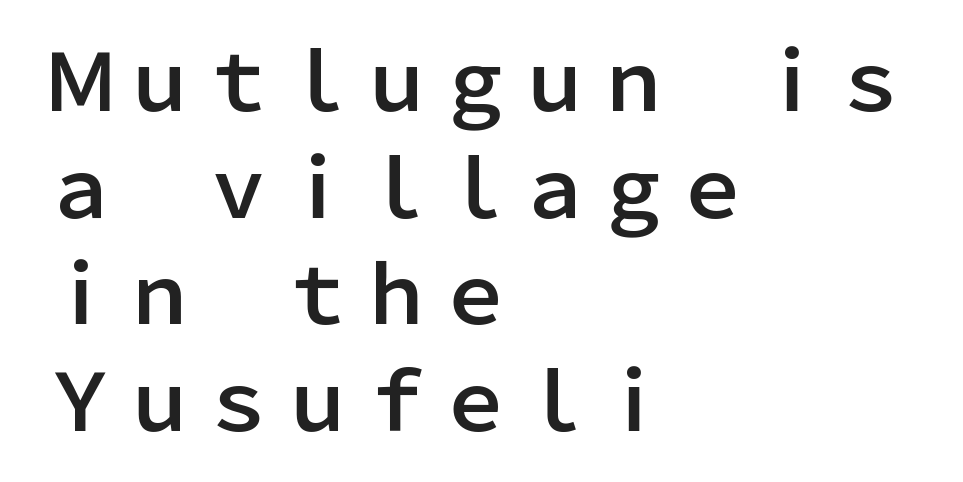
Q: Is the text italic (slanted)? A: No, it is upright.
Q: Is the typeface a serif or a sans-serif typeface? A: Sans-serif.
Q: Is the text underlined? A: No.
Q: How is the paragraph aligned? A: Left-aligned.
Q: Is the spacing between letters normal or unusually wide? A: Normal.
Q: Is the spacing between lines tight, normal or loose? A: Normal.
Q: Width (condensed, normal, or wide)? A: Normal.
Q: Stroke contrast? A: Low.
Q: x-height? A: Medium.
Q: Monospaced? A: No.
